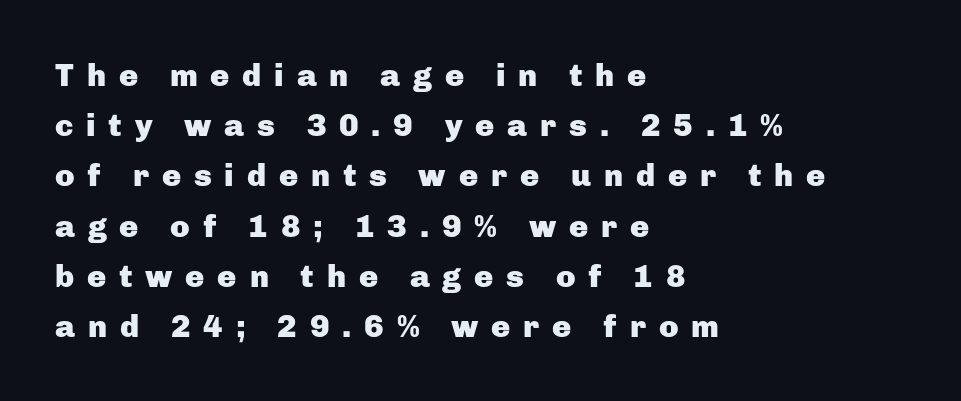
The image shows 32 px heavy sans-serif type, upright; set left-aligned, normal line spacing (1.57x), unusually wide letter spacing (+0.4 em), not underlined; low stroke contrast and a medium x-height.
